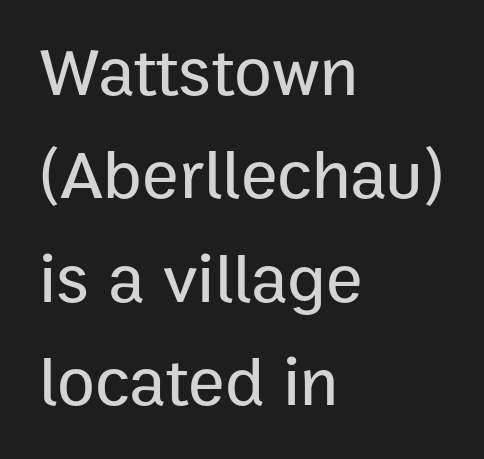
The image shows 69 px sans-serif type, upright; set left-aligned, normal line spacing (1.5x), normal letter spacing, not underlined; low stroke contrast and a medium x-height.
